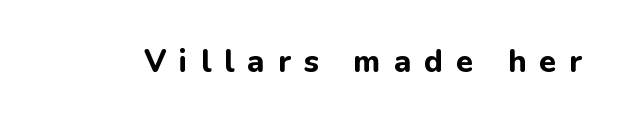
{"serif": "no", "italic": "no", "bold": "yes", "weight": "bold", "width": "normal", "stroke_contrast": "low", "x_height": "medium", "monospaced": "no", "underline": "no", "letter_spacing": "wide", "letter_spacing_em": 0.42, "glyph_px": 31}
